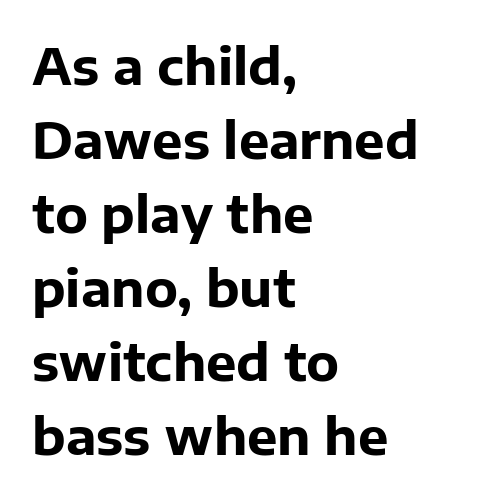
{"serif": "no", "italic": "no", "bold": "yes", "weight": "bold", "width": "normal", "stroke_contrast": "low", "x_height": "medium", "monospaced": "no", "underline": "no", "align": "left", "line_spacing": "normal", "line_spacing_ratio": 1.45, "letter_spacing": "normal", "letter_spacing_em": 0.0, "glyph_px": 51}
